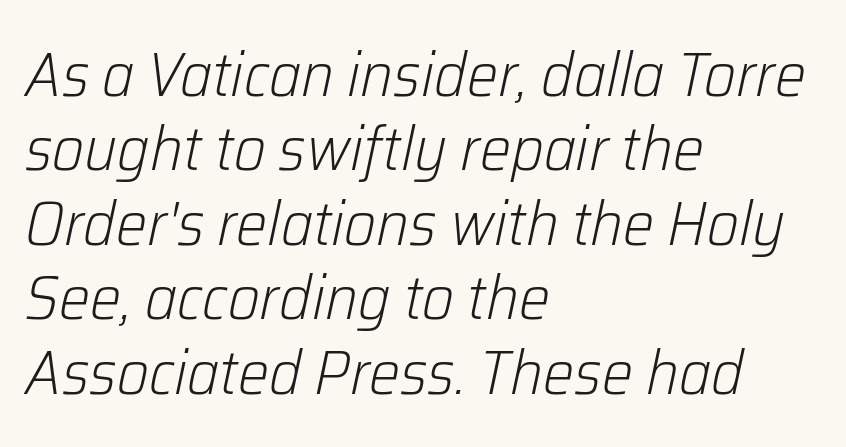
The image shows 62 px light type, italic (leaning right); set left-aligned, line spacing 1.2x, normal letter spacing, not underlined; low stroke contrast and a medium x-height.
